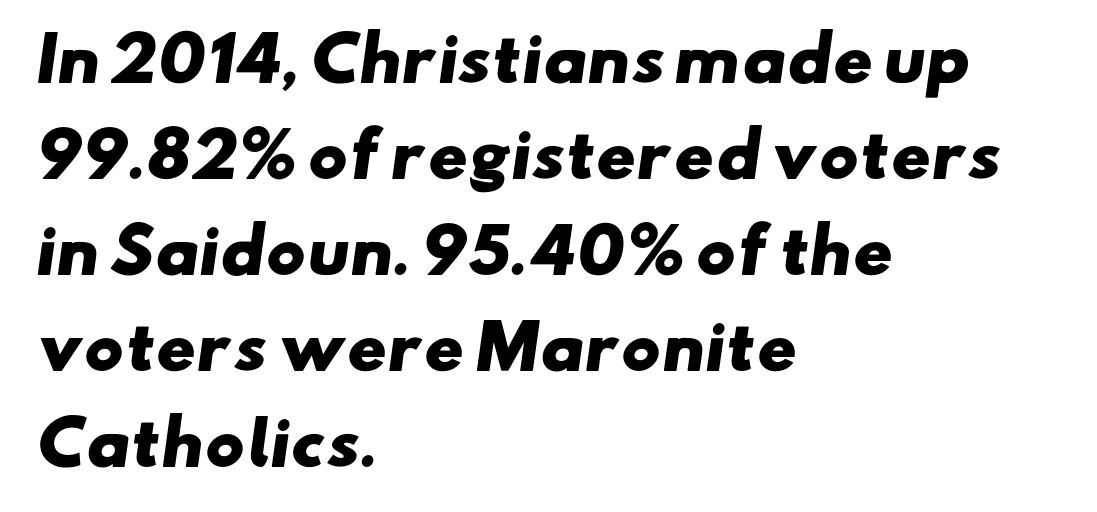
Compared with typical paragraphs, the rows here are spaced about the same. Honestly, there is no underline to notice here at all. You could not count columns in this text — the font is proportionally spaced. Each letter's strokes conclude bluntly, with no projecting serifs.
